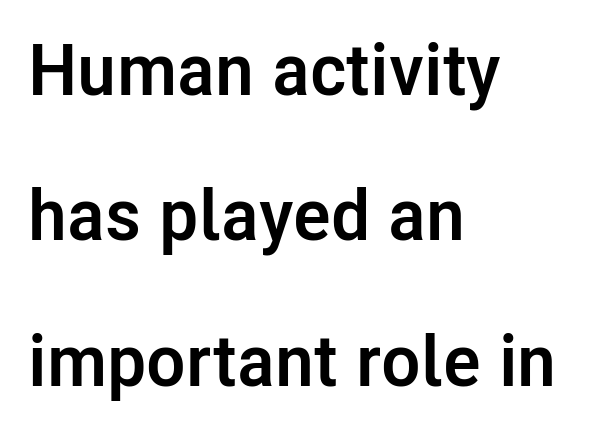
Q: Is the text bold? A: Yes.
Q: Is the text italic (slanted)? A: No, it is upright.
Q: Is the typeface a serif or a sans-serif typeface? A: Sans-serif.
Q: Is the text underlined? A: No.
Q: How is the paragraph aligned? A: Left-aligned.
Q: Is the spacing between letters normal or unusually wide? A: Normal.
Q: Is the spacing between lines tight, normal or loose? A: Loose.
Q: Width (condensed, normal, or wide)? A: Normal.
Q: Stroke contrast? A: Low.
Q: x-height? A: Medium.
Q: Monospaced? A: No.
